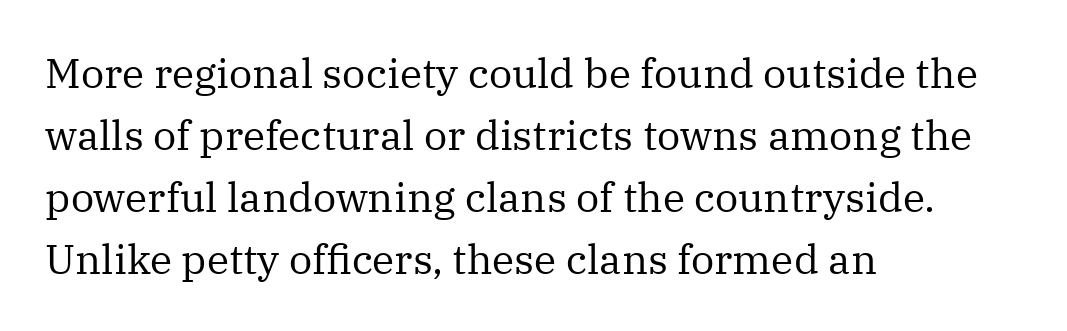
{"serif": "yes", "italic": "no", "bold": "no", "weight": "regular", "width": "normal", "stroke_contrast": "medium", "x_height": "medium", "monospaced": "no", "underline": "no", "align": "left", "line_spacing": "normal", "line_spacing_ratio": 1.51, "letter_spacing": "normal", "letter_spacing_em": 0.0, "glyph_px": 41}
